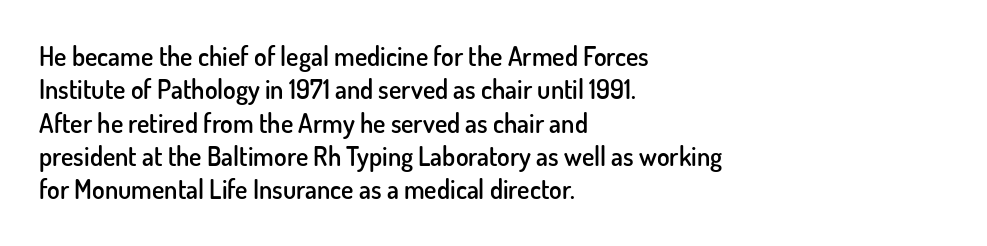
The image shows 26 px text type, upright; set left-aligned, normal line spacing (1.28x), normal letter spacing, not underlined.
